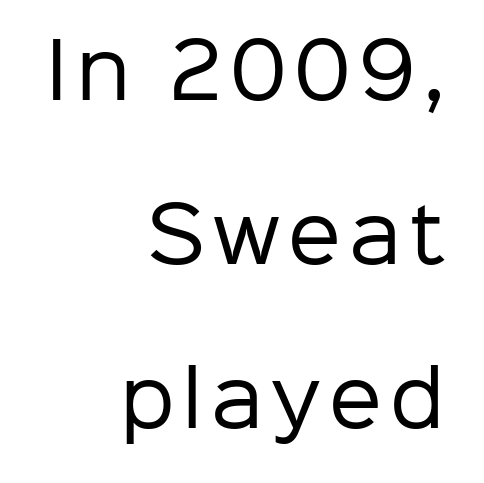
You could not count columns in this text — the font is proportionally spaced. The face looks like a standard text weight, possibly lighter. Nothing sits at the stroke ends, so this counts as sans-serif. This sample uses an upright cut, with every glyph sitting square on the baseline. These lines stack with their right ends in a neat column.
